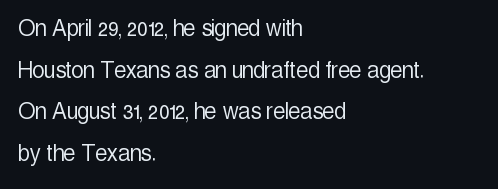
The image shows 27 px text type, upright; set left-aligned, normal line spacing (1.54x), normal letter spacing, not underlined.
